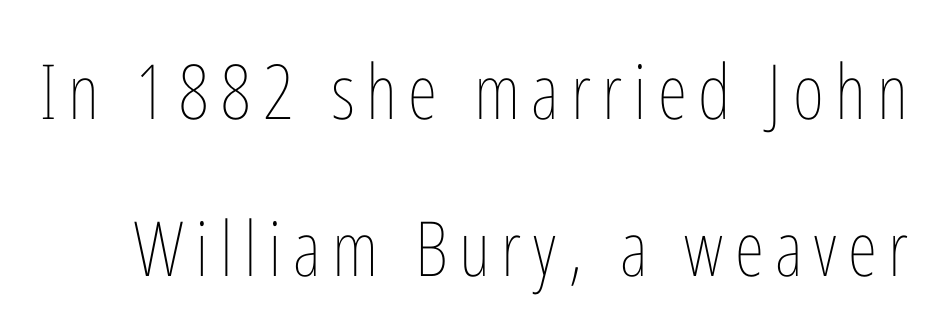
{"italic": "no", "bold": "no", "weight": "thin", "width": "condensed", "stroke_contrast": "low", "x_height": "medium", "monospaced": "no", "underline": "no", "line_spacing": "loose", "line_spacing_ratio": 2.06, "glyph_px": 76}
